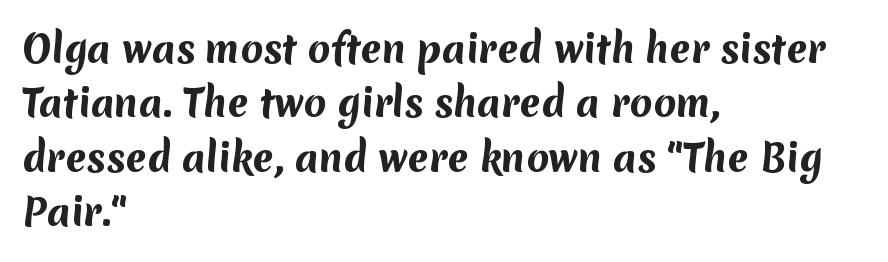
Each row of text sits above clean, open space. Inter-character spacing is left at the font's built-in metrics. Evenly set lines give the paragraph a standard silhouette. Teacher's note: observe the even left margin — that is flush-left alignment. Character widths vary here, with narrow letters taking less room than wide ones. On the weight axis this lands at bold, roughly 700.
